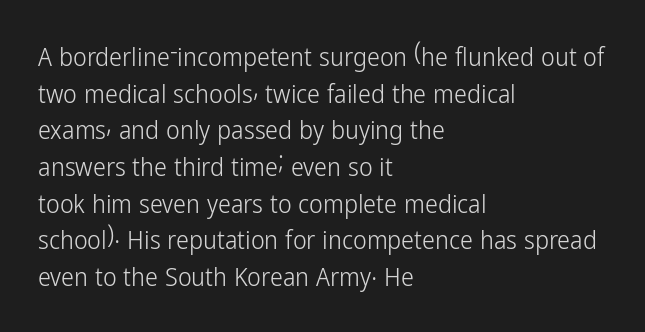
Q: Is the text bold? A: No.
Q: Is the text italic (slanted)? A: No, it is upright.
Q: Is the text underlined? A: No.
Q: How is the paragraph aligned? A: Left-aligned.
Q: Is the spacing between letters normal or unusually wide? A: Normal.
Q: Is the spacing between lines tight, normal or loose? A: Normal.
